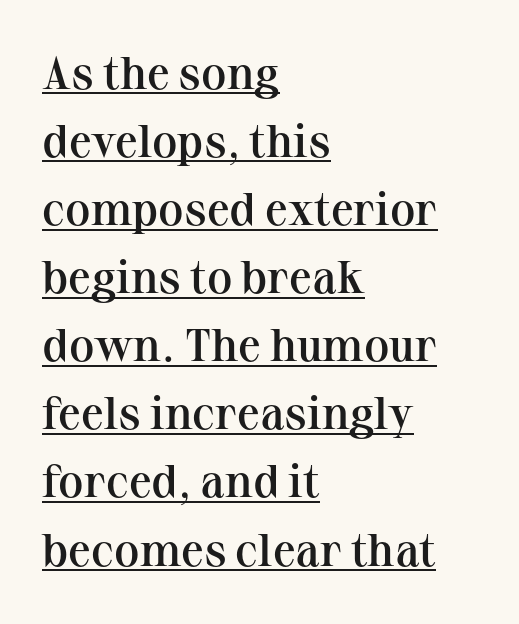
{"serif": "yes", "italic": "no", "bold": "semi", "weight": "semibold", "width": "normal", "stroke_contrast": "medium", "x_height": "medium", "monospaced": "no", "underline": "yes", "align": "left", "line_spacing": "normal", "line_spacing_ratio": 1.48, "letter_spacing": "normal", "letter_spacing_em": 0.0, "glyph_px": 46}
